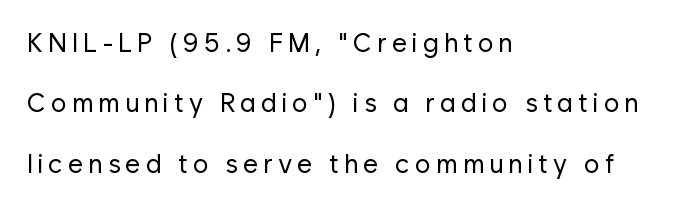
{"italic": "no", "bold": "no", "underline": "no", "align": "left", "line_spacing": "loose", "line_spacing_ratio": 2.32, "letter_spacing": "wide", "letter_spacing_em": 0.2, "glyph_px": 26}
